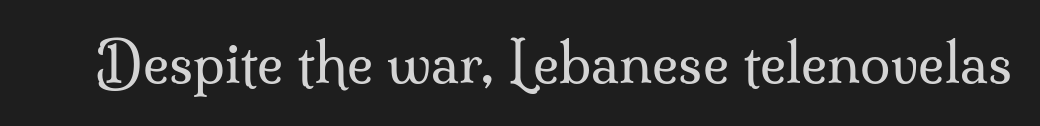
Q: Is the text bold? A: No.
Q: Is the text italic (slanted)? A: No, it is upright.
Q: Is the typeface a serif or a sans-serif typeface? A: Serif.
Q: Is the text underlined? A: No.
Q: Is the spacing between letters normal or unusually wide? A: Normal.
Q: Width (condensed, normal, or wide)? A: Normal.
Q: Stroke contrast? A: Medium.
Q: x-height? A: Small.
Q: Monospaced? A: No.
